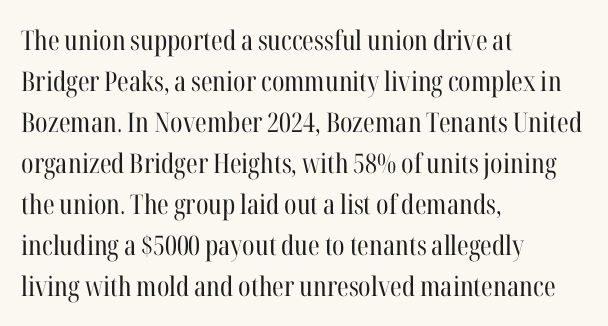
{"italic": "no", "bold": "no", "underline": "no", "align": "left", "line_spacing": "normal", "line_spacing_ratio": 1.52, "letter_spacing": "normal", "letter_spacing_em": 0.0, "glyph_px": 27}
